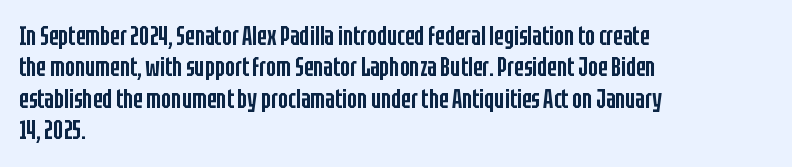
{"italic": "no", "bold": "semi", "underline": "no", "align": "left", "line_spacing_ratio": 1.21, "letter_spacing": "normal", "letter_spacing_em": 0.0, "glyph_px": 26}
